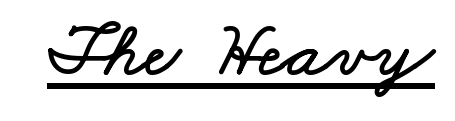
Q: Is the text underlined? A: Yes.
Q: Is the spacing between letters normal or unusually wide? A: Normal.
Q: Width (condensed, normal, or wide)? A: Wide.
Q: Stroke contrast? A: Low.
Q: x-height? A: Small.
Q: Monospaced? A: No.
